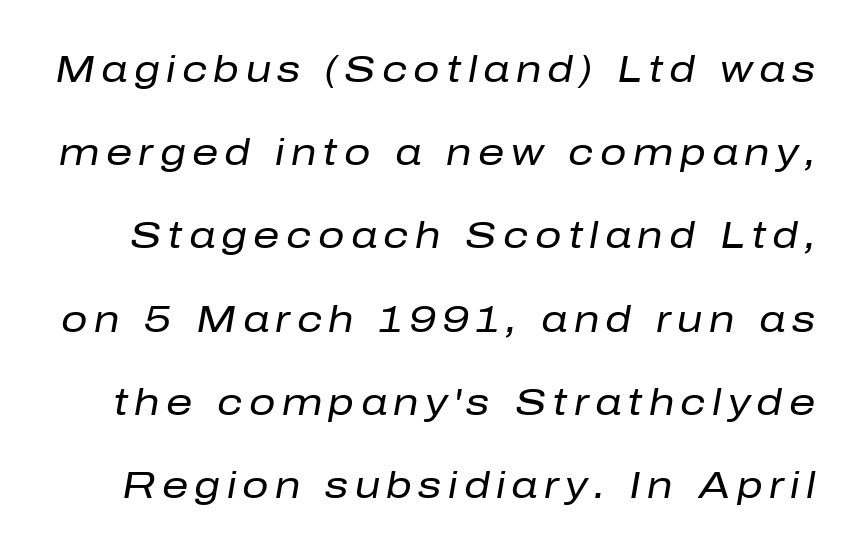
Q: Is the text bold? A: No.
Q: Is the text italic (slanted)? A: Yes, it leans right by about 10 degrees.
Q: Is the text underlined? A: No.
Q: Is the spacing between lines tight, normal or loose? A: Loose.
Q: Width (condensed, normal, or wide)? A: Normal.
Q: Stroke contrast? A: Low.
Q: x-height? A: Medium.
Q: Monospaced? A: No.
